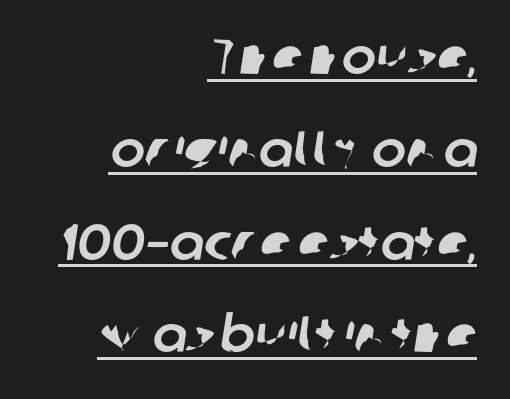
Students, observe the line beneath the letters — that is underlining. Letter spacing: default. The lines are quadded right. The passage shown is typed in a proportional face where columns would drift. The letters carry no serifs — their stems end cleanly without finishing strokes.
